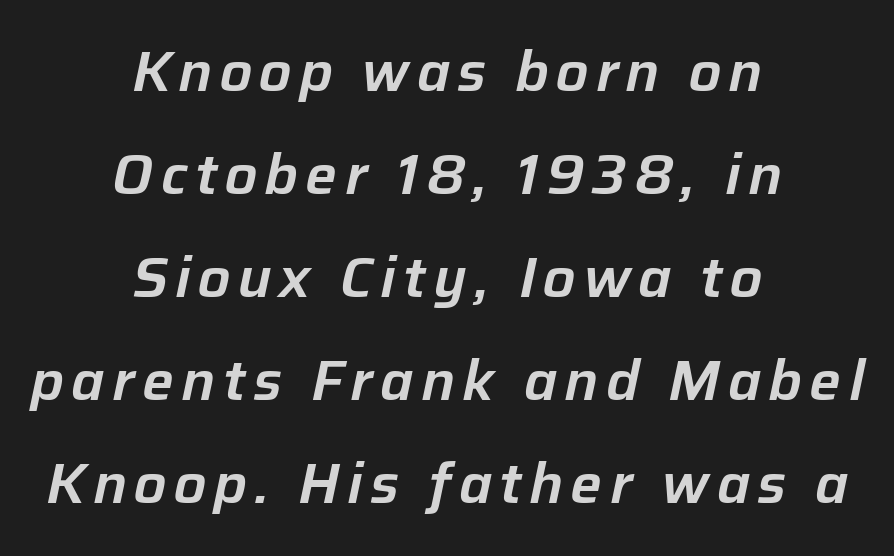
{"italic": "yes", "lean": "right", "slant_degrees": 12, "width": "normal", "stroke_contrast": "low", "x_height": "medium", "monospaced": "no", "underline": "no", "align": "center", "line_spacing_ratio": 1.84, "glyph_px": 56}
